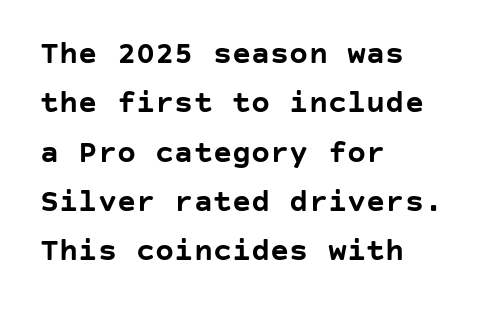
{"serif": "no", "italic": "no", "bold": "yes", "weight": "semibold", "width": "normal", "stroke_contrast": "low", "x_height": "large", "underline": "no", "align": "left", "line_spacing": "normal", "line_spacing_ratio": 1.54, "letter_spacing": "normal", "letter_spacing_em": 0.0, "glyph_px": 32}
